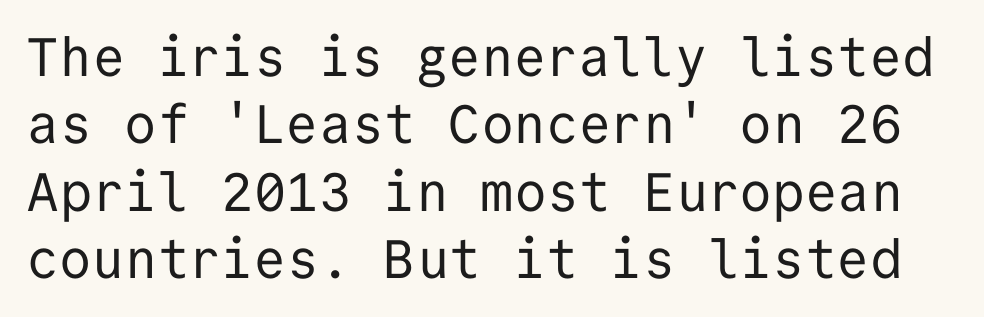
{"serif": "no", "italic": "no", "bold": "no", "weight": "regular", "width": "normal", "stroke_contrast": "low", "x_height": "medium", "monospaced": "yes", "underline": "no", "line_spacing": "normal", "line_spacing_ratio": 1.25, "letter_spacing": "normal", "letter_spacing_em": 0.0, "glyph_px": 54}
